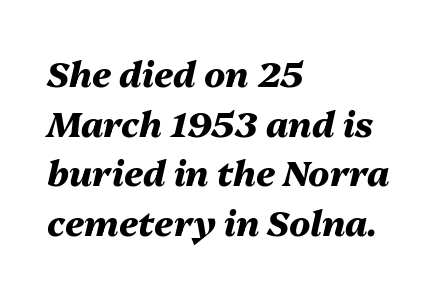
Q: Is the text bold? A: Yes.
Q: Is the text italic (slanted)? A: Yes, it leans right by about 13 degrees.
Q: Is the text underlined? A: No.
Q: How is the paragraph aligned? A: Left-aligned.
Q: Is the spacing between letters normal or unusually wide? A: Normal.
Q: Is the spacing between lines tight, normal or loose? A: Normal.
Q: Width (condensed, normal, or wide)? A: Normal.
Q: Stroke contrast? A: Medium.
Q: x-height? A: Medium.
Q: Monospaced? A: No.
